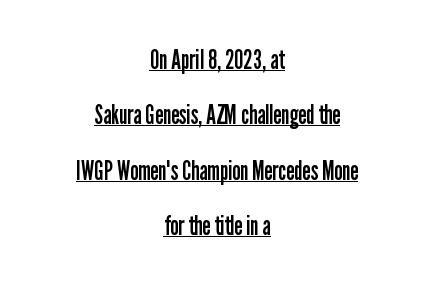
The typesetting does not lean heavy: it is not bold. Glyph-to-glyph distance matches everyday printed text. The vertical gap from one line to the next is large. This sample uses an upright cut, with every glyph sitting square on the baseline. The lines are quadded center.
